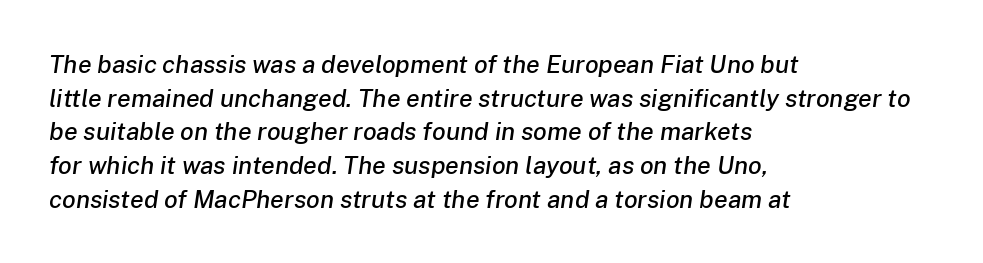
{"italic": "yes", "lean": "right", "slant_degrees": 8, "underline": "no", "align": "left", "line_spacing": "normal", "line_spacing_ratio": 1.35, "letter_spacing": "normal", "letter_spacing_em": 0.0, "glyph_px": 25}
